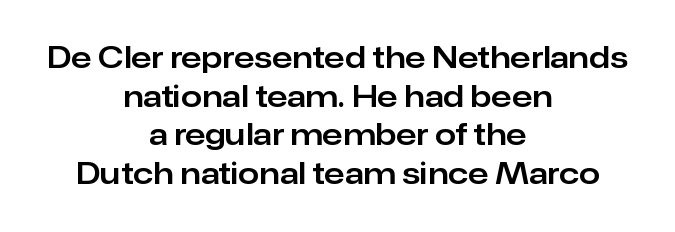
Unlike a traditional serif, this face leaves its strokes unadorned. Posture: upright roman. Spacing between characters is what you'd get straight out of the box. Proportional: the letters do not fall into vertical columns. The vertical gap from one line to the next is medium. Compared with a flush-left layout, this one balances lines on the center instead.
